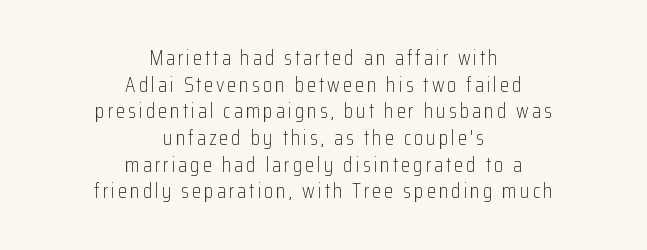
The image shows 21 px text type, upright; set centered, normal line spacing (1.27x), not underlined.
